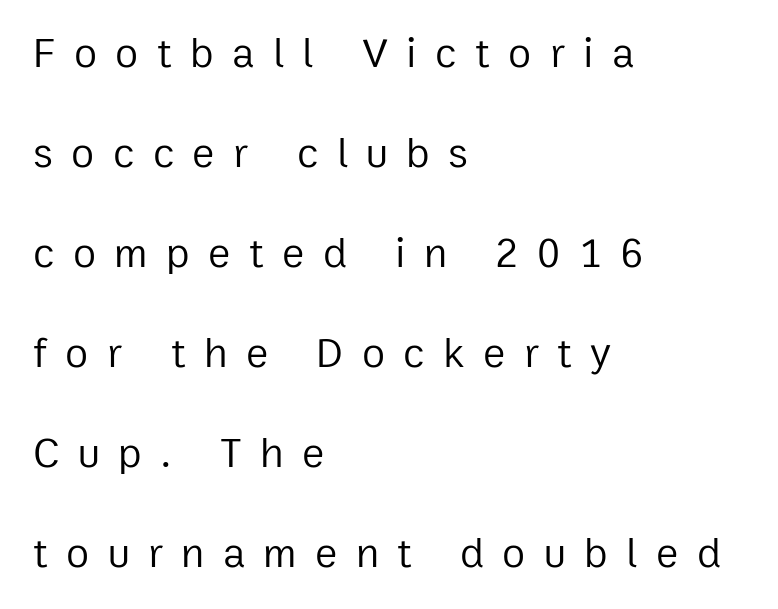
{"serif": "no", "italic": "no", "bold": "no", "weight": "regular", "width": "normal", "stroke_contrast": "low", "x_height": "medium", "monospaced": "no", "underline": "no", "align": "left", "line_spacing": "loose", "line_spacing_ratio": 2.38, "letter_spacing": "wide", "letter_spacing_em": 0.44, "glyph_px": 42}
